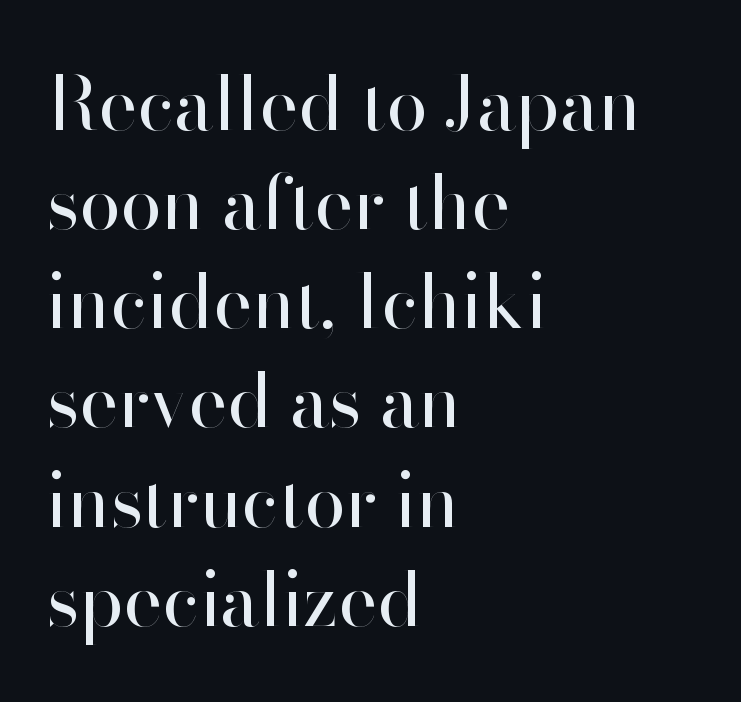
How are the letters spaced? Ordinarily, with no added tracking. This block has exactly the height ordinary leading produces. The rendering uses natural spacing where letterforms have individual widths. The font sits on the lighter half of the weight spectrum, regular included. The rendering shows plain stroke endings on the letterforms — a sans-serif design. Does the copy run flush right? No — it runs flush left.
